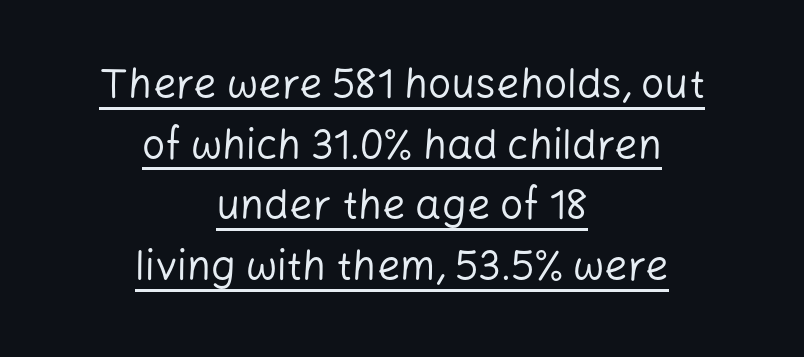
Q: Is the text bold? A: No.
Q: Is the text italic (slanted)? A: No, it is upright.
Q: Is the typeface a serif or a sans-serif typeface? A: Sans-serif.
Q: Is the text underlined? A: Yes.
Q: How is the paragraph aligned? A: Centered.
Q: Is the spacing between letters normal or unusually wide? A: Normal.
Q: Is the spacing between lines tight, normal or loose? A: Normal.
Q: Width (condensed, normal, or wide)? A: Normal.
Q: Stroke contrast? A: Low.
Q: x-height? A: Medium.
Q: Monospaced? A: No.
